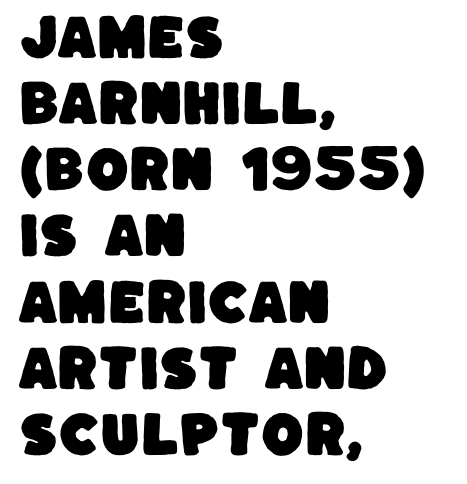
Q: Is the typeface a serif or a sans-serif typeface? A: Sans-serif.
Q: Is the text underlined? A: No.
Q: How is the paragraph aligned? A: Left-aligned.
Q: Is the spacing between letters normal or unusually wide? A: Normal.
Q: Is the spacing between lines tight, normal or loose? A: Normal.
Q: Width (condensed, normal, or wide)? A: Normal.
Q: Stroke contrast? A: Low.
Q: x-height? A: Large.
Q: Monospaced? A: No.
